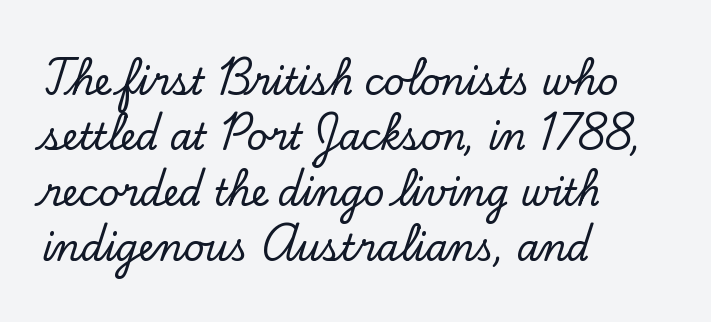
The image shows 36 px serif type; set left-aligned, normal line spacing (1.54x), normal letter spacing, not underlined; low stroke contrast and a small x-height.
